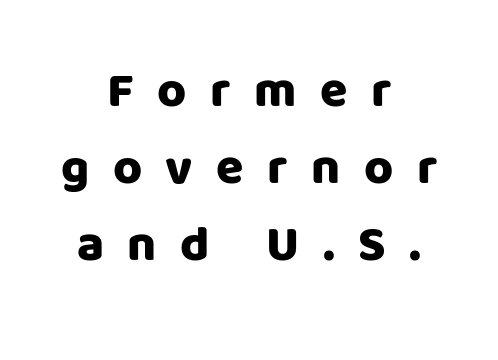
The image shows 50 px sans-serif type, upright; set centered, normal line spacing (1.54x), unusually wide letter spacing (+0.47 em), not underlined; low stroke contrast and a large x-height.
